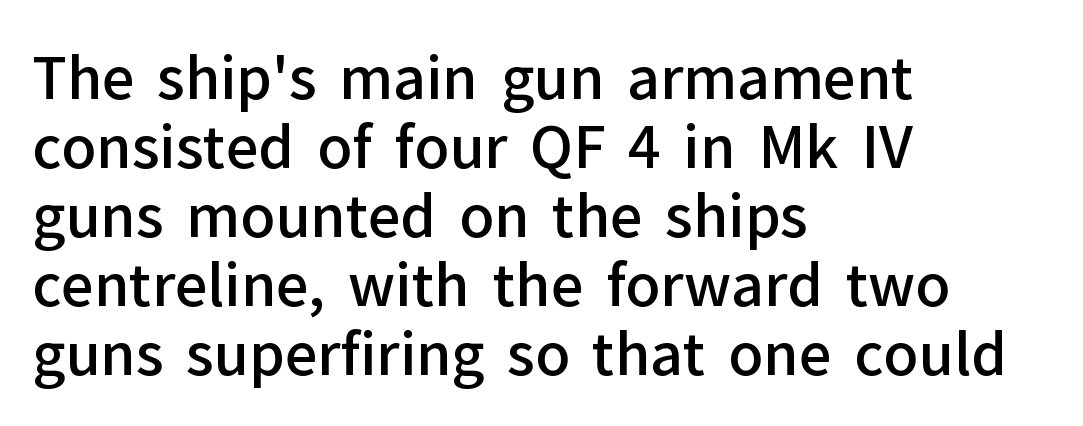
{"serif": "no", "italic": "no", "bold": "semi", "weight": "semibold", "width": "normal", "stroke_contrast": "low", "x_height": "medium", "monospaced": "no", "underline": "no", "align": "left", "line_spacing_ratio": 1.21, "letter_spacing": "normal", "letter_spacing_em": 0.0, "glyph_px": 57}
